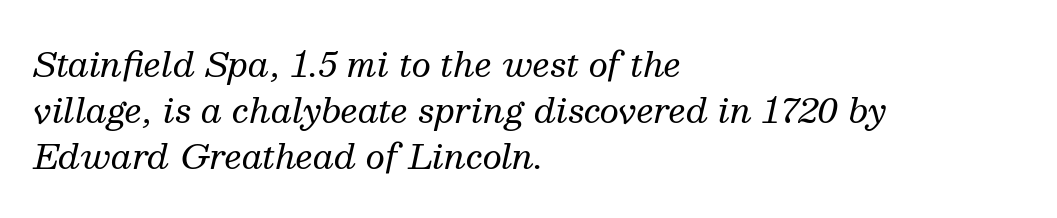
Q: Is the text bold? A: No.
Q: Is the text italic (slanted)? A: Yes, it leans right by about 13 degrees.
Q: Is the typeface a serif or a sans-serif typeface? A: Serif.
Q: Is the text underlined? A: No.
Q: How is the paragraph aligned? A: Left-aligned.
Q: Is the spacing between letters normal or unusually wide? A: Normal.
Q: Is the spacing between lines tight, normal or loose? A: Normal.
Q: Width (condensed, normal, or wide)? A: Normal.
Q: Stroke contrast? A: Medium.
Q: x-height? A: Medium.
Q: Monospaced? A: No.
